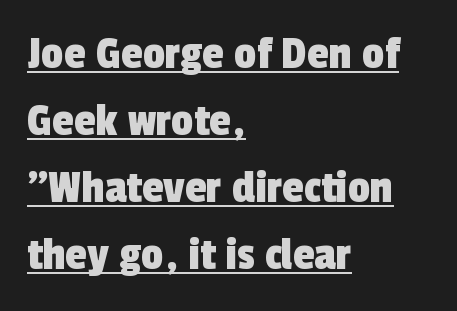
The face used here is proportionally spaced, like ordinary book or web type. Compared with typical paragraphs, the rows here are spaced about the same. Honestly, the underline is the first thing you notice here. Serifs: no, the terminals of the letterforms are clean. The type is set solid horizontally, with unmodified tracking. This sample is left-justified, so line endings fall wherever the words run out.
